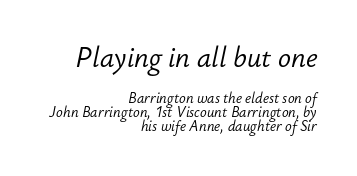
Anything drawn beneath the words? Only blank space. In terms of leading, this rendering errs on the cramped side. A typesetter would call this zero additional tracking. No letter is thick-stroked: the sample isn't bold.
